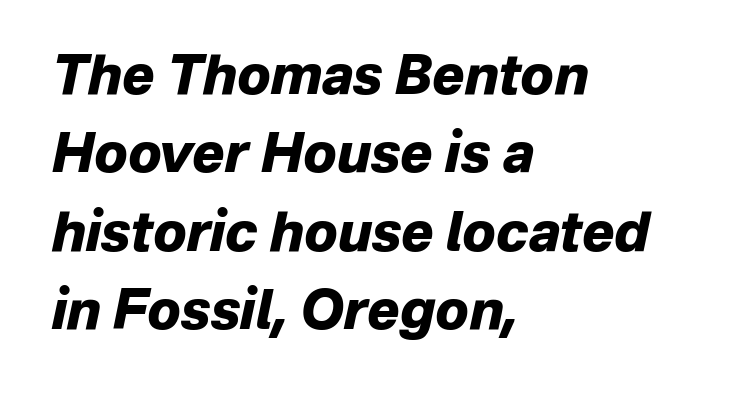
{"italic": "yes", "lean": "right", "slant_degrees": 12, "bold": "yes", "weight": "heavy", "width": "normal", "stroke_contrast": "low", "x_height": "medium", "monospaced": "no", "underline": "no", "align": "left", "line_spacing": "normal", "line_spacing_ratio": 1.45, "letter_spacing": "normal", "letter_spacing_em": 0.0, "glyph_px": 54}
